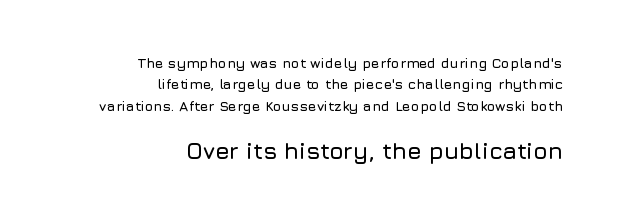
Q: Is the text italic (slanted)? A: No, it is upright.
Q: Is the text underlined? A: No.
Q: How is the paragraph aligned? A: Right-aligned.
Q: Is the spacing between letters normal or unusually wide? A: Normal.
Q: Is the spacing between lines tight, normal or loose? A: Normal.
Q: Which block of text is set in a larger size, the first (top) or the second (bottom)? A: The second (bottom) one.
